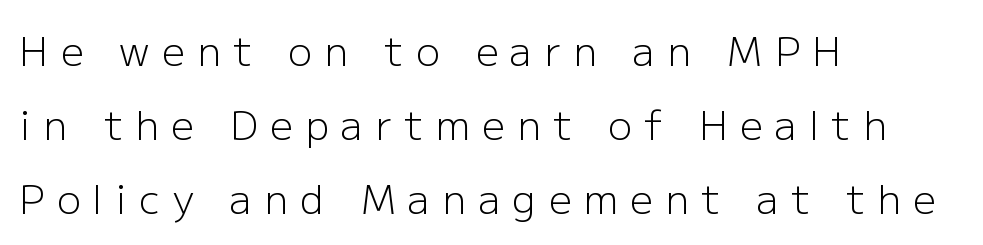
Designer's note — italics off, roman on. The glyphs in this specimen are sans serif. Looks like regular typesetting: each glyph gets only the width it needs. Plain, unruled lines of type.
